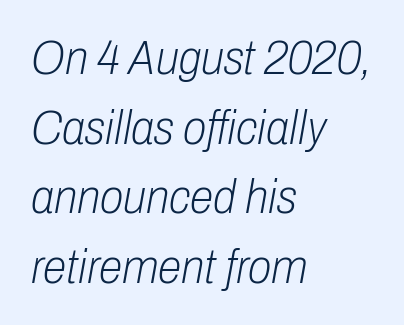
Q: Is the text bold? A: No.
Q: Is the text italic (slanted)? A: Yes, it leans right by about 10 degrees.
Q: Is the text underlined? A: No.
Q: How is the paragraph aligned? A: Left-aligned.
Q: Is the spacing between letters normal or unusually wide? A: Normal.
Q: Is the spacing between lines tight, normal or loose? A: Normal.
Q: Width (condensed, normal, or wide)? A: Condensed.
Q: Stroke contrast? A: Low.
Q: x-height? A: Medium.
Q: Monospaced? A: No.
